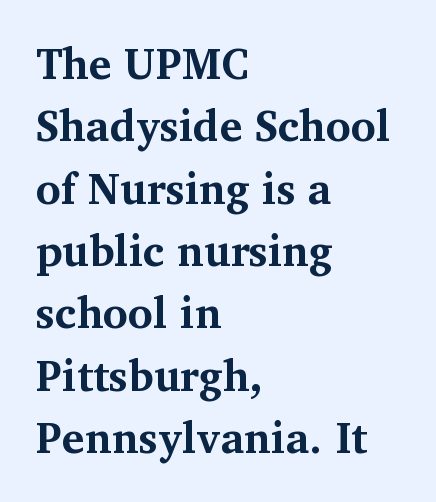
The image shows 43 px bold serif type, upright; set left-aligned, normal line spacing (1.45x), normal letter spacing, not underlined; medium stroke contrast and a medium x-height.
